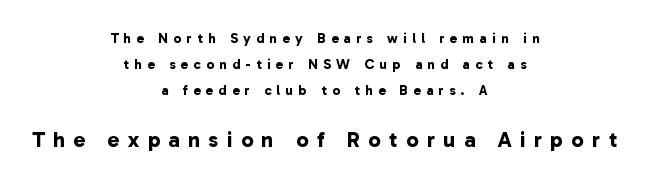
Does extra space separate the letters? Yes, quite a lot of it. Typeset on center — no edge is straight. Each glyph is drawn with heavy, bold strokes. Check under the words: just untouched page. Here the second block reads like a headline and the first like body copy.
